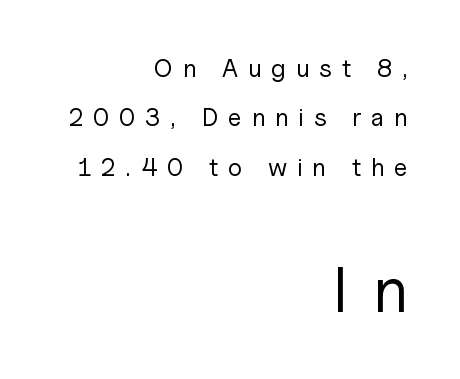
{"serif": "no", "italic": "no", "bold": "no", "weight": "regular", "width": "normal", "stroke_contrast": "low", "x_height": "medium", "monospaced": "no", "underline": "no", "align": "right", "line_spacing": "loose", "line_spacing_ratio": 1.98, "letter_spacing": "wide", "letter_spacing_em": 0.39, "larger_block": "second", "size_ratio": 2.52, "glyph_px": 63}
